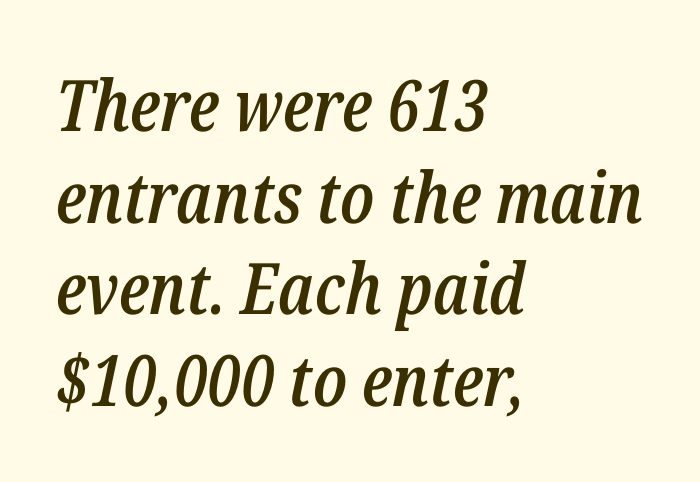
Notice how the stems are inclined rather than vertical — that's the hallmark of italics. Varying glyph widths throughout — classic text-font behaviour. Teacher's note: observe the even left margin — that is flush-left alignment. Moderately thickened strokes mark this as semibold type. Characters follow at the spacing the type designer built in.
